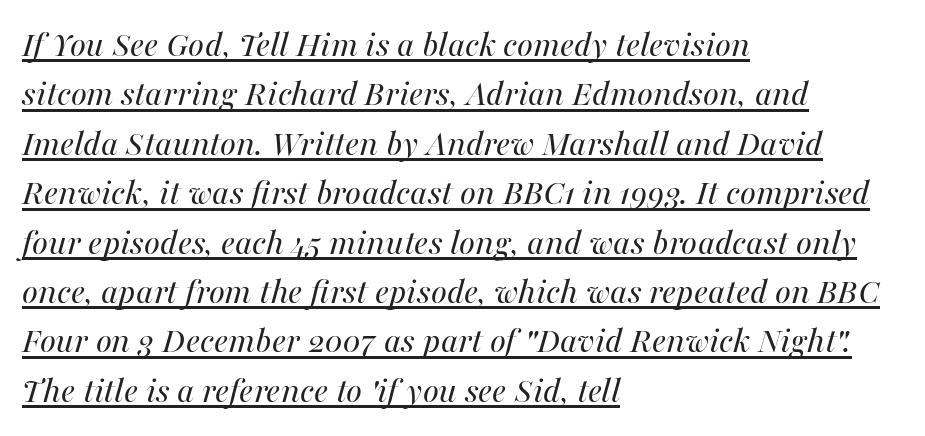
In CSS terms this would be text-align: left. The face used here has a pronounced slope to its letters. The face used here appears with an underline applied. Stem width sits at or under what a default text font uses.
